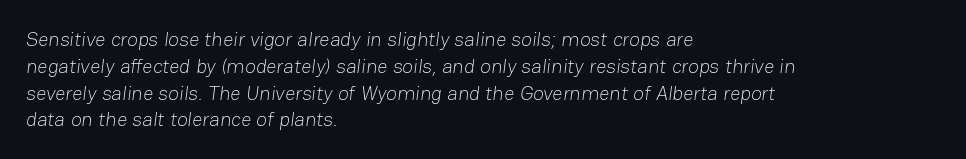
Type without underlining. A normal amount of white space separates one row of letters from the next. Horizontal alignment here is leftward, the default for most running prose. Inter-character spacing is left at the font's built-in metrics.
